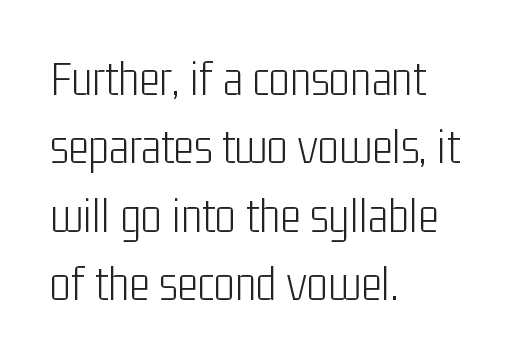
{"serif": "no", "italic": "no", "bold": "no", "weight": "light", "width": "condensed", "stroke_contrast": "low", "x_height": "medium", "monospaced": "no", "underline": "no", "align": "left", "line_spacing": "normal", "line_spacing_ratio": 1.37, "letter_spacing": "normal", "letter_spacing_em": 0.0, "glyph_px": 50}
